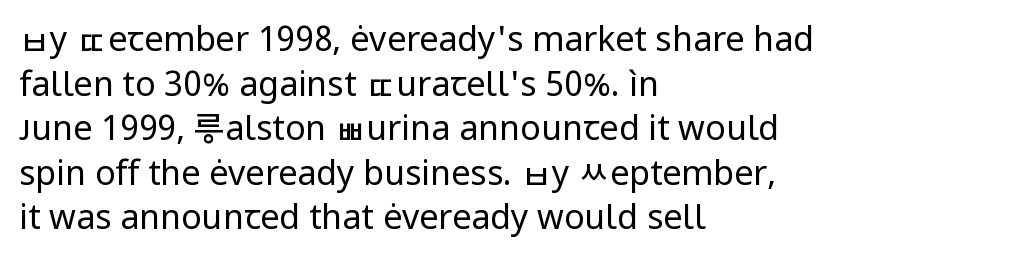
{"serif": "no", "italic": "no", "bold": "no", "weight": "regular", "width": "normal", "stroke_contrast": "low", "x_height": "medium", "monospaced": "no", "underline": "no", "align": "left", "line_spacing": "normal", "line_spacing_ratio": 1.31, "letter_spacing": "normal", "letter_spacing_em": 0.0, "glyph_px": 34}
